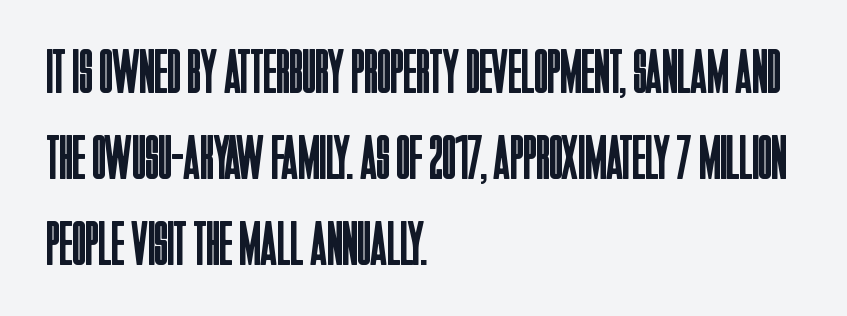
Horizontal alignment here is leftward, the default for most running prose. Stroke mass is kept to a normal reading level or below. The lettering stays uniformly vertical, giving the passage a roman look. Default kerning and tracking; the words read as compact shapes.
